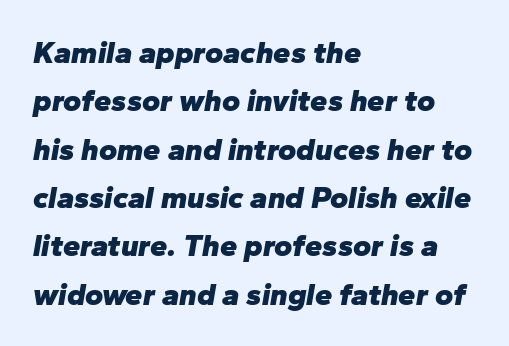
The space beneath each line is pristine and unruled. A typesetter would call this zero additional tracking. The passage shown is typed in a proportional face where columns would drift. Emphasis by weight is at full strength: bold. Is the block centered? No — it sits flush against the left margin. Quick note: interline space is typical.
